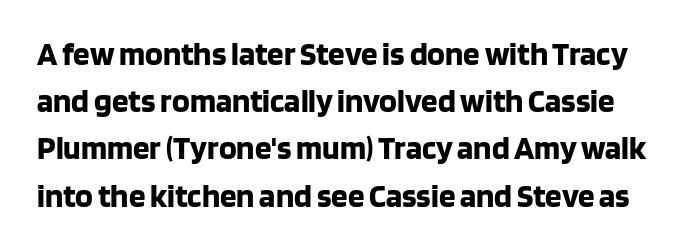
The face used here is proportionally spaced, like ordinary book or web type. Reading down the column, the eye jumps a familiar distance to each next line. The strokes are fattened all the way to bold. Nope, no serifs anywhere on these letters.
